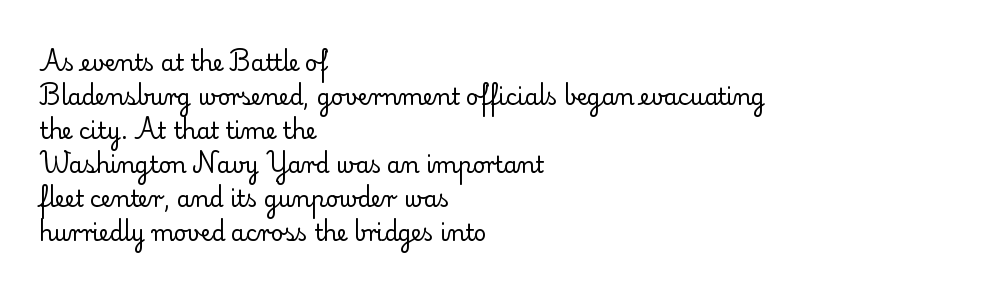
Caption: multi-line text, flush left, ragged right. Rendered with straight, roman letterforms. Beneath every word, the page is bare. Weight: not bold — regular or lighter. Nobody touched the tracking dial on this one. Vertically, the passage feels balanced, rows spaced as you'd expect.
